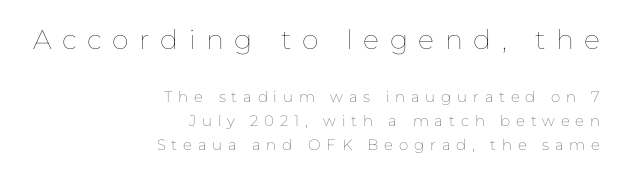
The image shows 27 px text type, upright; set right-aligned, normal line spacing (1.6x), unusually wide letter spacing (+0.39 em), not underlined; the first (top) block is 1.8x larger.
